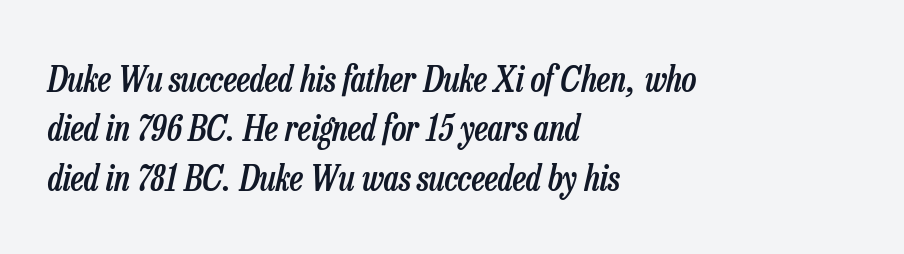
The image shows 35 px semibold, condensed type, italic (leaning right); set left-aligned, normal line spacing (1.41x), normal letter spacing, not underlined; low stroke contrast and a medium x-height.
